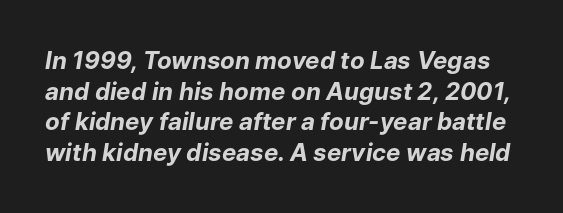
{"italic": "yes", "lean": "right", "slant_degrees": 9, "bold": "yes", "underline": "no", "line_spacing": "normal", "line_spacing_ratio": 1.28, "letter_spacing": "normal", "letter_spacing_em": 0.0, "glyph_px": 24}
